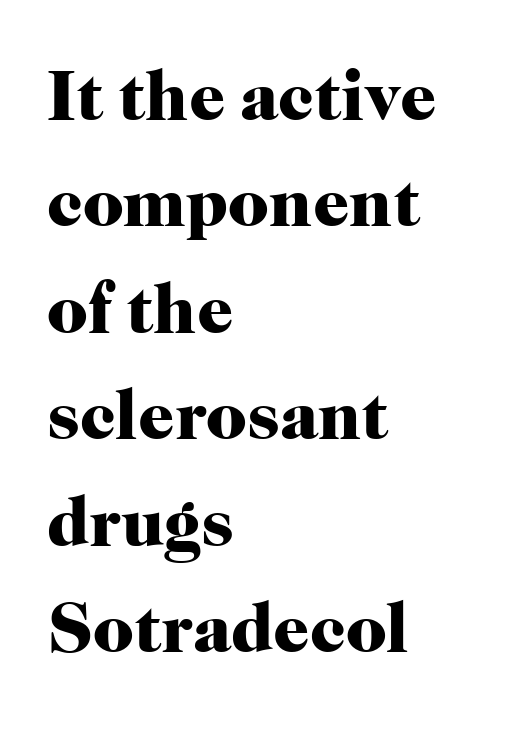
Q: Is the text bold? A: Yes.
Q: Is the text italic (slanted)? A: No, it is upright.
Q: Is the typeface a serif or a sans-serif typeface? A: Serif.
Q: Is the text underlined? A: No.
Q: How is the paragraph aligned? A: Left-aligned.
Q: Is the spacing between letters normal or unusually wide? A: Normal.
Q: Is the spacing between lines tight, normal or loose? A: Normal.
Q: Width (condensed, normal, or wide)? A: Normal.
Q: Stroke contrast? A: High.
Q: x-height? A: Medium.
Q: Monospaced? A: No.
